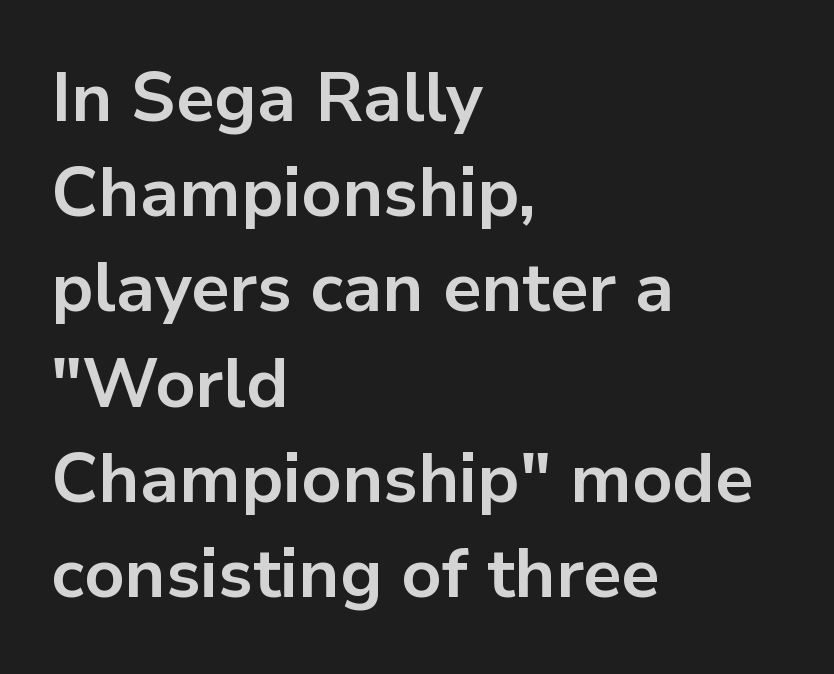
Spacing verdict: proportional, widths tailored to each character. Horizontal bands of white between lines are of average thickness. The horizontal fit of the characters is conventional and even. Nope, not italic — everything's standing straight.
